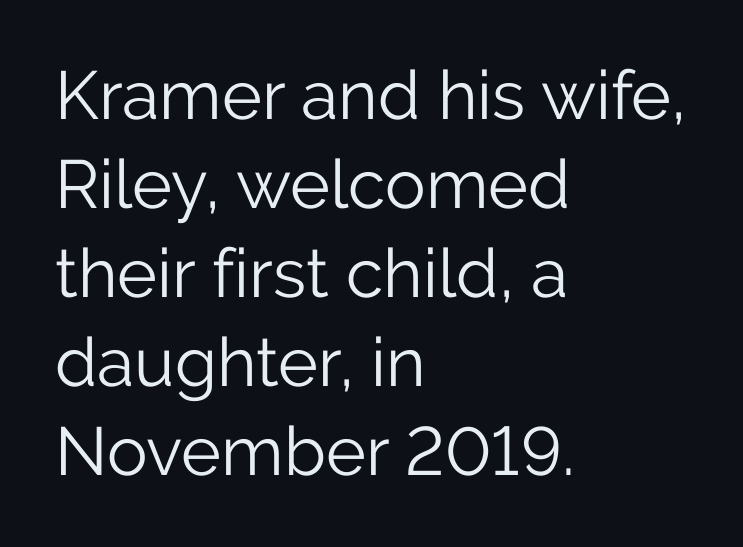
{"serif": "no", "italic": "no", "bold": "no", "weight": "light", "width": "normal", "stroke_contrast": "low", "x_height": "medium", "monospaced": "no", "underline": "no", "align": "left", "line_spacing": "normal", "line_spacing_ratio": 1.31, "letter_spacing": "normal", "letter_spacing_em": 0.0, "glyph_px": 68}
